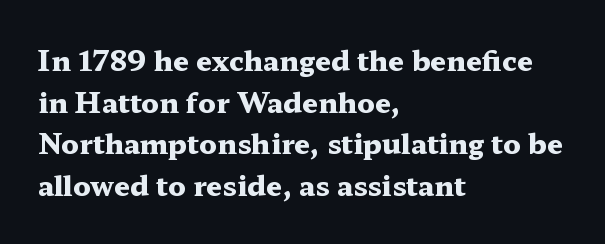
Q: Is the text bold? A: Yes.
Q: Is the text italic (slanted)? A: No, it is upright.
Q: Is the typeface a serif or a sans-serif typeface? A: Serif.
Q: Is the text underlined? A: No.
Q: How is the paragraph aligned? A: Left-aligned.
Q: Is the spacing between letters normal or unusually wide? A: Normal.
Q: Is the spacing between lines tight, normal or loose? A: Normal.
Q: Width (condensed, normal, or wide)? A: Wide.
Q: Stroke contrast? A: Medium.
Q: x-height? A: Medium.
Q: Monospaced? A: No.
